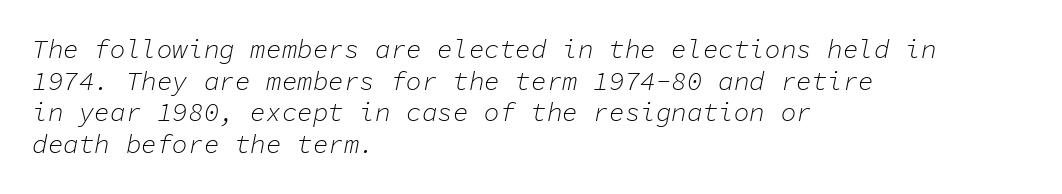
The image shows 26 px text type, italic (leaning right); set left-aligned, line spacing 1.22x, normal letter spacing, not underlined.
